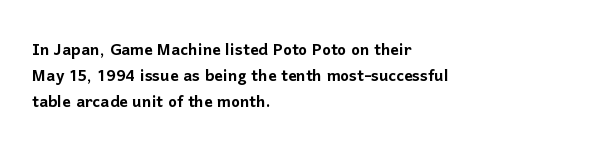
Q: Is the text italic (slanted)? A: No, it is upright.
Q: Is the text underlined? A: No.
Q: How is the paragraph aligned? A: Left-aligned.
Q: Is the spacing between letters normal or unusually wide? A: Normal.
